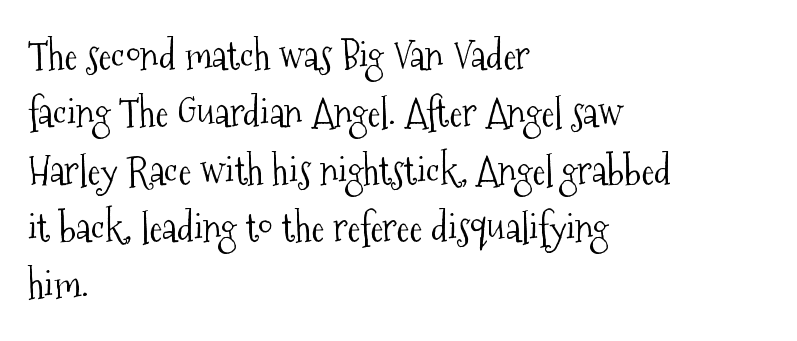
The passage shown is not bold in any degree. Nope, not italic — everything's standing straight. Here the designer chose a conventional face with non-uniform glyph widths. Alignment: flush left.
